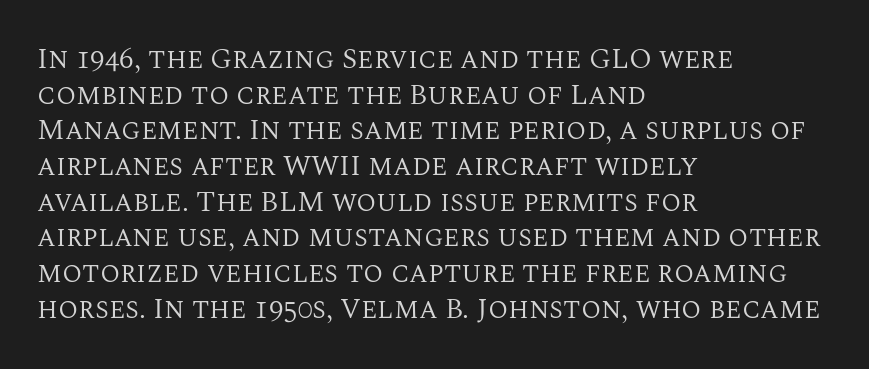
Q: Is the text bold? A: No.
Q: Is the text italic (slanted)? A: No, it is upright.
Q: Is the typeface a serif or a sans-serif typeface? A: Serif.
Q: Is the text underlined? A: No.
Q: How is the paragraph aligned? A: Left-aligned.
Q: Is the spacing between letters normal or unusually wide? A: Normal.
Q: Width (condensed, normal, or wide)? A: Normal.
Q: Stroke contrast? A: Medium.
Q: x-height? A: Large.
Q: Monospaced? A: No.
